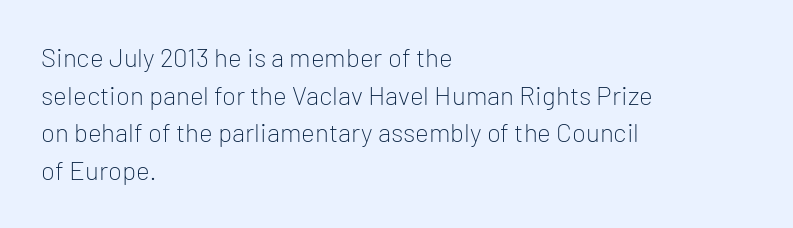
Q: Is the text bold? A: No.
Q: Is the text italic (slanted)? A: No, it is upright.
Q: Is the text underlined? A: No.
Q: How is the paragraph aligned? A: Left-aligned.
Q: Is the spacing between letters normal or unusually wide? A: Normal.
Q: Is the spacing between lines tight, normal or loose? A: Normal.
